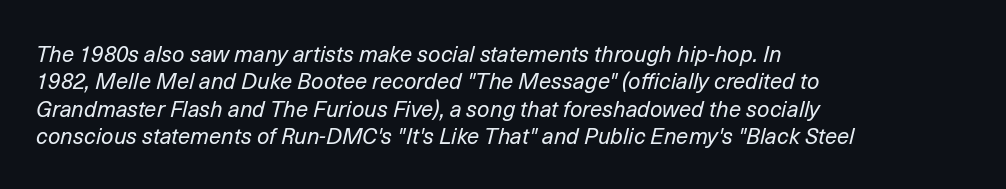
{"italic": "yes", "lean": "right", "slant_degrees": 14, "bold": "no", "underline": "no", "align": "left", "line_spacing": "normal", "line_spacing_ratio": 1.25, "letter_spacing": "normal", "letter_spacing_em": 0.0, "glyph_px": 22}
